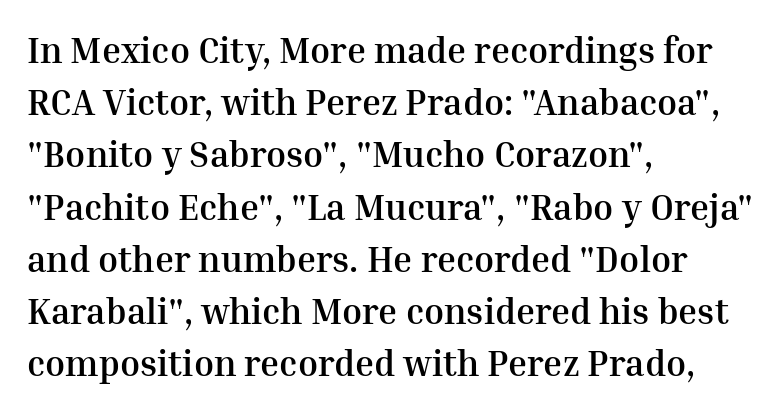
Q: Is the text bold? A: Yes.
Q: Is the text italic (slanted)? A: No, it is upright.
Q: Is the typeface a serif or a sans-serif typeface? A: Serif.
Q: Is the text underlined? A: No.
Q: How is the paragraph aligned? A: Left-aligned.
Q: Is the spacing between letters normal or unusually wide? A: Normal.
Q: Is the spacing between lines tight, normal or loose? A: Normal.
Q: Width (condensed, normal, or wide)? A: Normal.
Q: Stroke contrast? A: Medium.
Q: x-height? A: Medium.
Q: Monospaced? A: No.
